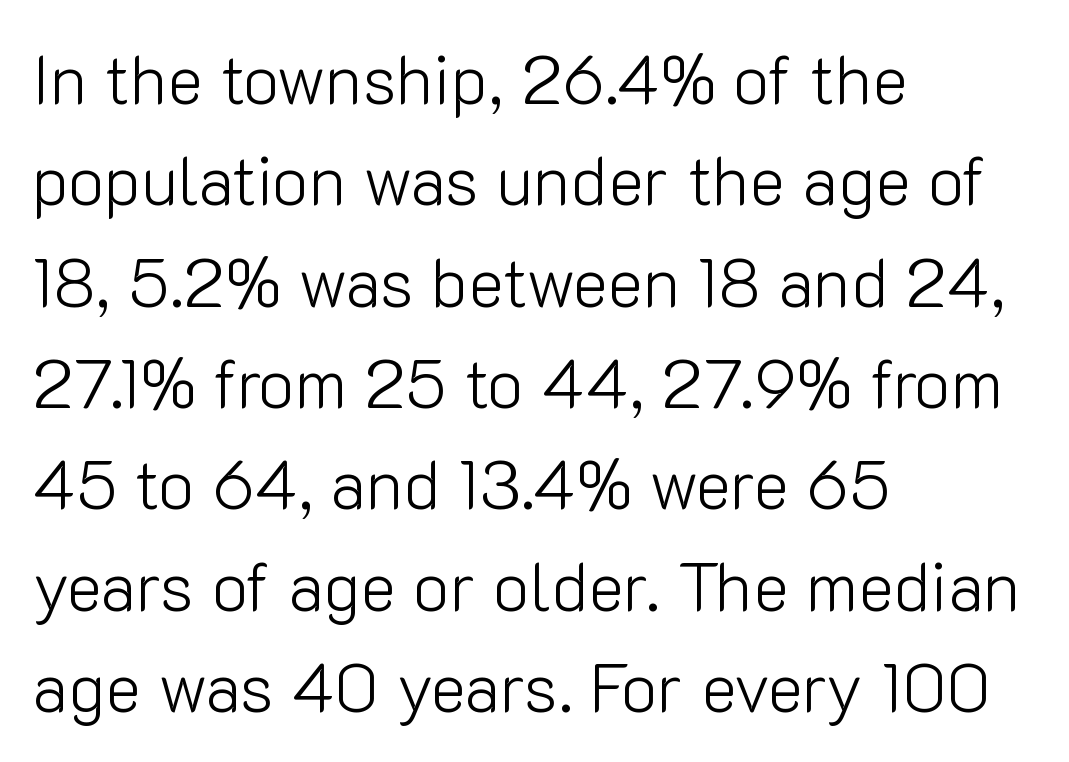
The image shows 68 px light sans-serif type, upright; set left-aligned, normal line spacing (1.49x), normal letter spacing, not underlined; low stroke contrast and a medium x-height.
